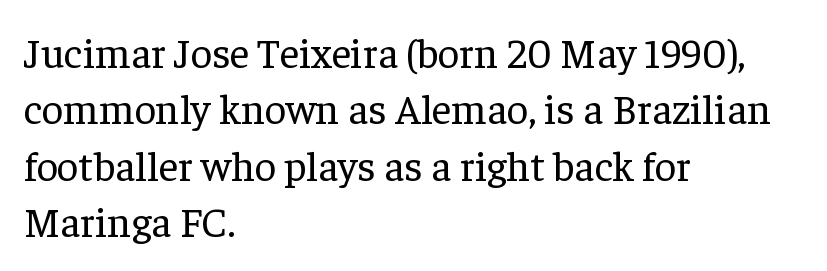
{"serif": "yes", "italic": "no", "bold": "no", "weight": "regular", "width": "normal", "stroke_contrast": "low", "x_height": "medium", "monospaced": "no", "underline": "no", "align": "left", "line_spacing": "normal", "line_spacing_ratio": 1.34, "letter_spacing": "normal", "letter_spacing_em": 0.0, "glyph_px": 42}
